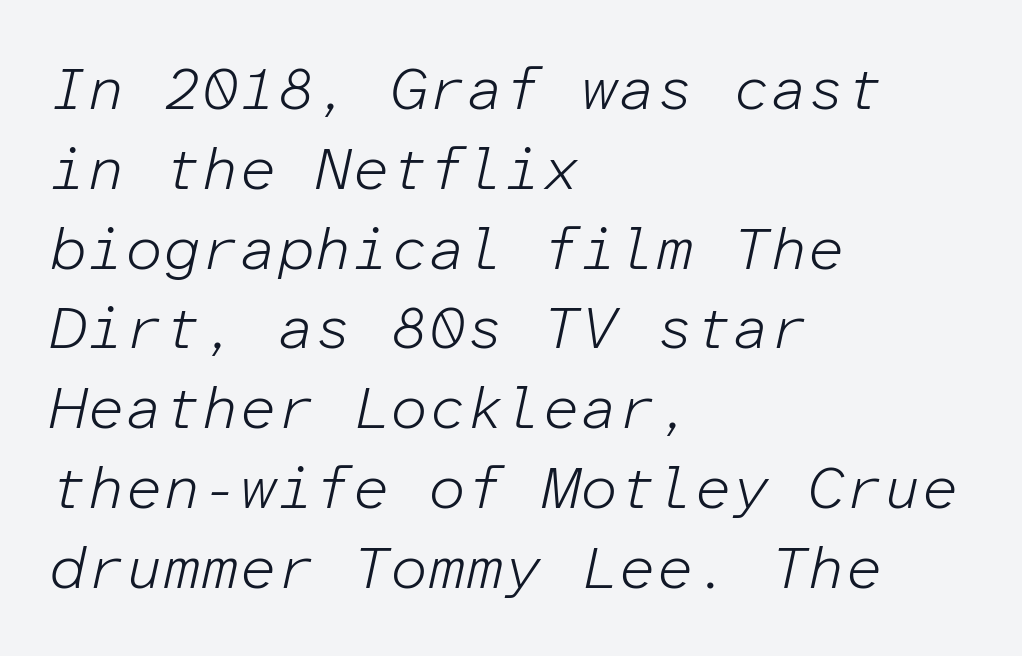
A bare baseline throughout the passage. Stroke thickness stays within the range of a standard reading face or lighter. Alignment: flush left. Rows of type keep a routine distance in the vertical direction.
